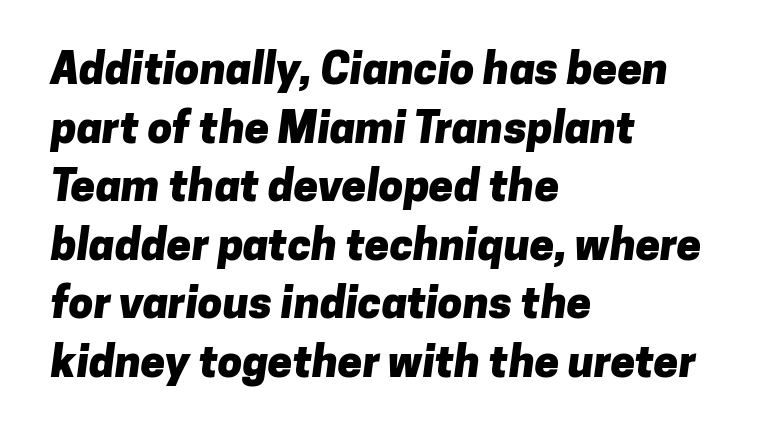
The image shows 44 px heavy sans-serif type; set left-aligned, normal line spacing (1.33x), normal letter spacing, not underlined; low stroke contrast and a medium x-height.
